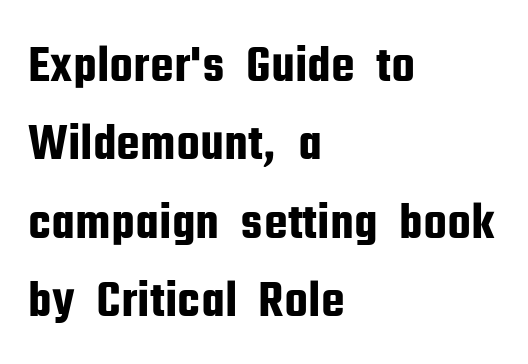
Q: Is the text italic (slanted)? A: No, it is upright.
Q: Is the typeface a serif or a sans-serif typeface? A: Sans-serif.
Q: Is the text underlined? A: No.
Q: How is the paragraph aligned? A: Left-aligned.
Q: Is the spacing between letters normal or unusually wide? A: Normal.
Q: Is the spacing between lines tight, normal or loose? A: Normal.
Q: Width (condensed, normal, or wide)? A: Condensed.
Q: Stroke contrast? A: Low.
Q: x-height? A: Medium.
Q: Monospaced? A: No.
